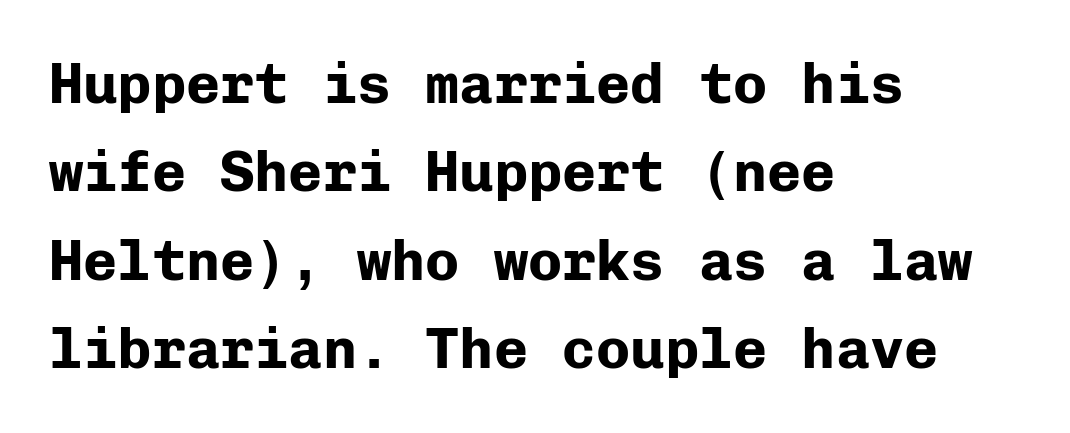
{"serif": "no", "italic": "no", "bold": "yes", "weight": "bold", "width": "normal", "stroke_contrast": "low", "x_height": "medium", "monospaced": "yes", "underline": "no", "align": "left", "line_spacing": "normal", "line_spacing_ratio": 1.55, "letter_spacing": "normal", "letter_spacing_em": 0.0, "glyph_px": 57}
